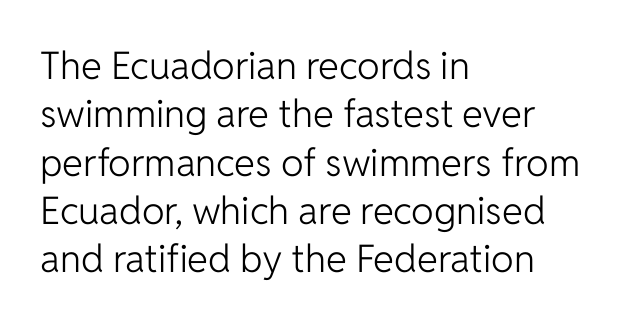
The image shows 38 px light sans-serif type, upright; set left-aligned, normal line spacing (1.27x), normal letter spacing, not underlined; low stroke contrast and a medium x-height.
